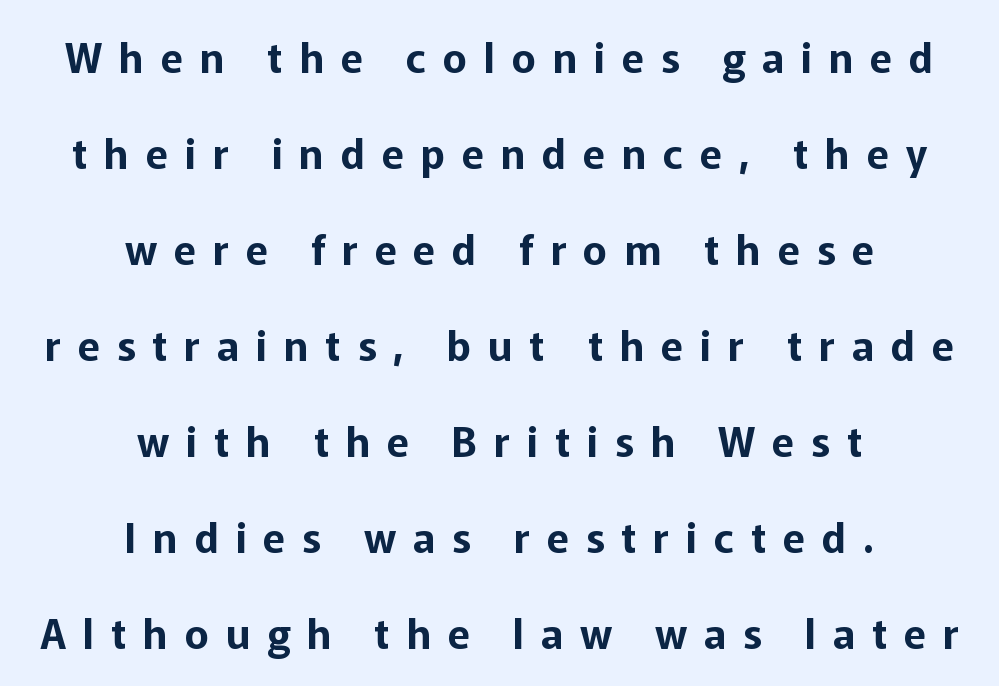
{"serif": "no", "italic": "no", "width": "normal", "stroke_contrast": "low", "x_height": "medium", "monospaced": "no", "underline": "no", "align": "center", "line_spacing": "loose", "line_spacing_ratio": 2.34, "letter_spacing": "wide", "letter_spacing_em": 0.41, "glyph_px": 41}
